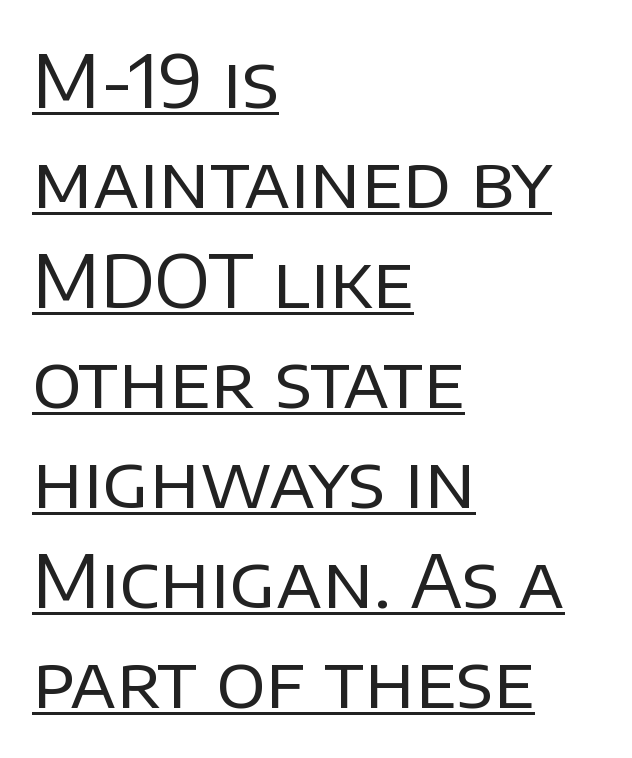
{"serif": "no", "italic": "no", "bold": "no", "weight": "regular", "width": "normal", "stroke_contrast": "low", "x_height": "large", "monospaced": "no", "underline": "yes", "align": "left", "line_spacing": "normal", "line_spacing_ratio": 1.37, "letter_spacing": "normal", "letter_spacing_em": 0.0, "glyph_px": 73}
